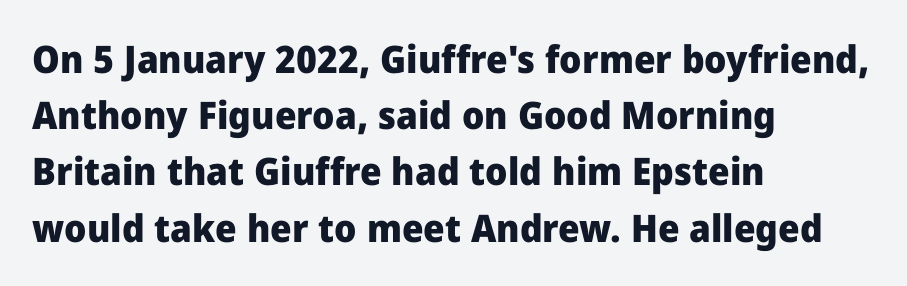
Q: Is the text bold? A: Yes.
Q: Is the text italic (slanted)? A: No, it is upright.
Q: Is the typeface a serif or a sans-serif typeface? A: Sans-serif.
Q: Is the text underlined? A: No.
Q: How is the paragraph aligned? A: Left-aligned.
Q: Is the spacing between letters normal or unusually wide? A: Normal.
Q: Is the spacing between lines tight, normal or loose? A: Normal.
Q: Width (condensed, normal, or wide)? A: Normal.
Q: Stroke contrast? A: Low.
Q: x-height? A: Medium.
Q: Monospaced? A: No.
